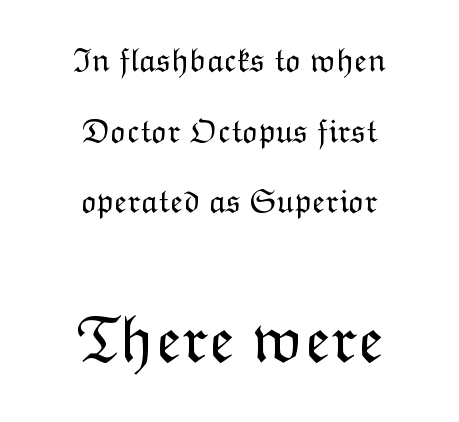
The image shows 67 px light type, upright; set centered, loose line spacing (2.08x), normal letter spacing, not underlined; the second (bottom) block is 1.97x larger; low stroke contrast and a medium x-height.
